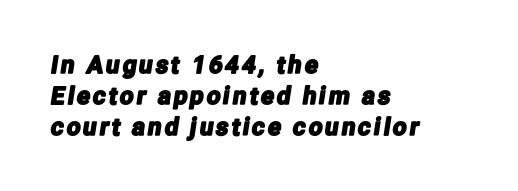
The image shows 24 px text type; set left-aligned, normal line spacing (1.29x), not underlined.
